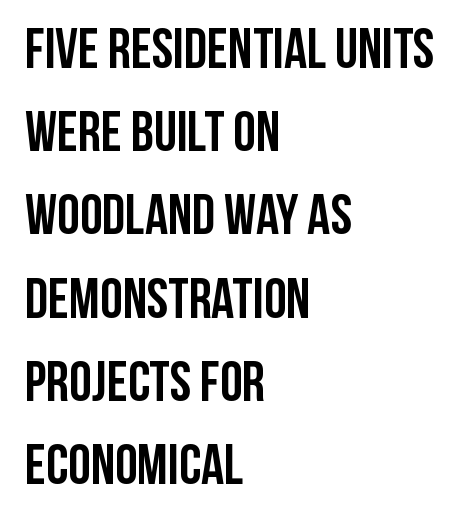
The image shows 57 px semibold, condensed sans-serif type, upright; set left-aligned, normal line spacing (1.46x), normal letter spacing, not underlined; low stroke contrast and a large x-height.
